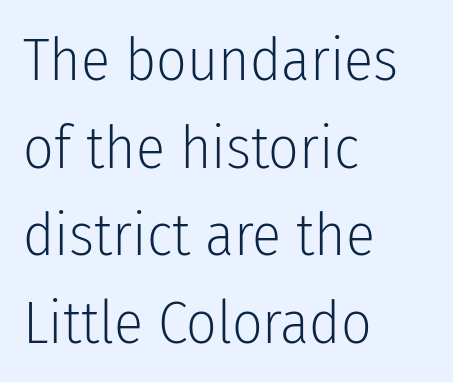
The image shows 60 px light, condensed sans-serif type, upright; set left-aligned, normal line spacing (1.46x), normal letter spacing, not underlined; low stroke contrast and a medium x-height.
